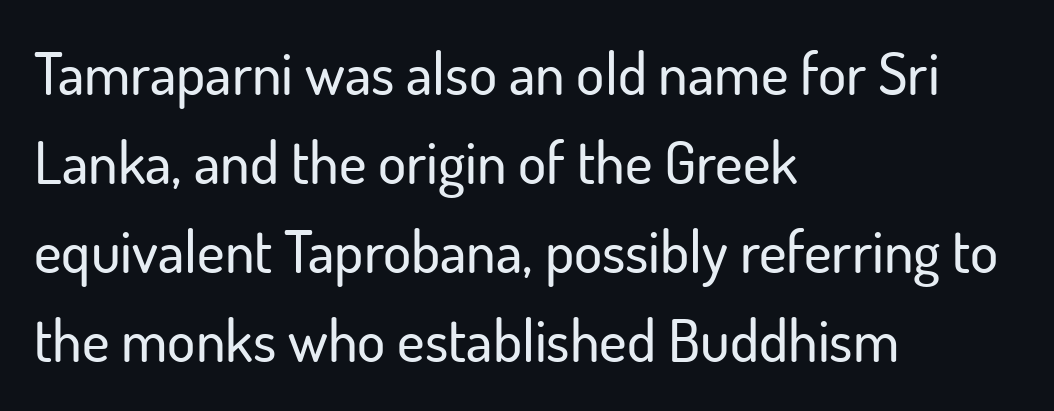
{"serif": "no", "italic": "no", "width": "normal", "stroke_contrast": "low", "x_height": "small", "monospaced": "no", "underline": "no", "align": "left", "line_spacing": "normal", "line_spacing_ratio": 1.51, "letter_spacing": "normal", "letter_spacing_em": 0.0, "glyph_px": 59}
